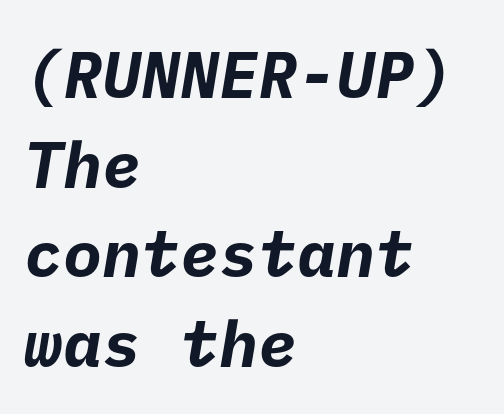
The image shows 65 px bold sans-serif type; set left-aligned, normal line spacing (1.38x), normal letter spacing, not underlined; low stroke contrast and a medium x-height.
